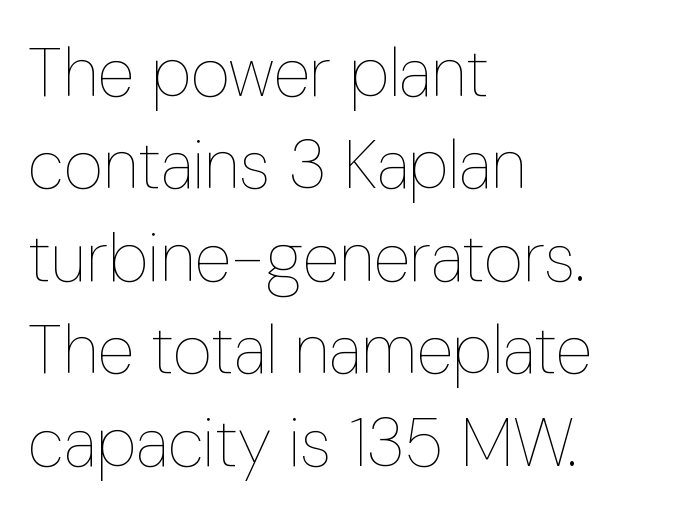
The letters look calm and open, with moderate or lighter stems. Spacing verdict: proportional, widths tailored to each character. The lines sit at an ordinary, default distance from one another. Unmarked baselines from the first word to the last. The lettering holds an erect, upright posture throughout. Tracking value appears to be zero — textbook default spacing.
